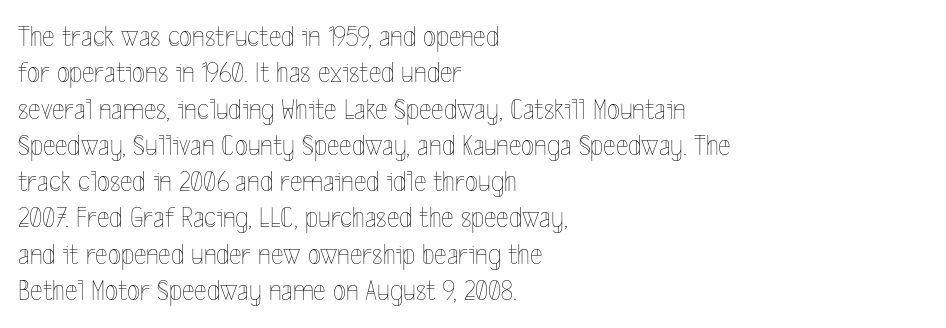
You could not count columns in this text — the font is proportionally spaced. Letters have the restrained weight of plain body copy at most. Letter spacing: default. Characters remain perfectly vertical along every line.
